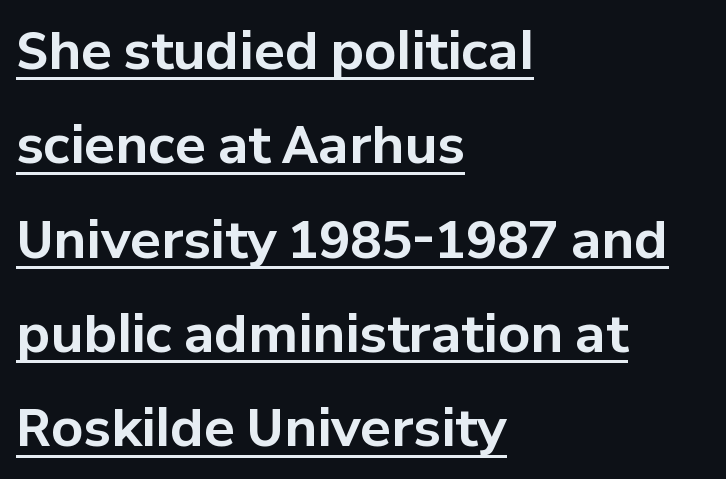
Q: Is the text bold? A: Yes.
Q: Is the text italic (slanted)? A: No, it is upright.
Q: Is the typeface a serif or a sans-serif typeface? A: Sans-serif.
Q: Is the text underlined? A: Yes.
Q: How is the paragraph aligned? A: Left-aligned.
Q: Is the spacing between letters normal or unusually wide? A: Normal.
Q: Width (condensed, normal, or wide)? A: Normal.
Q: Stroke contrast? A: Low.
Q: x-height? A: Medium.
Q: Monospaced? A: No.
